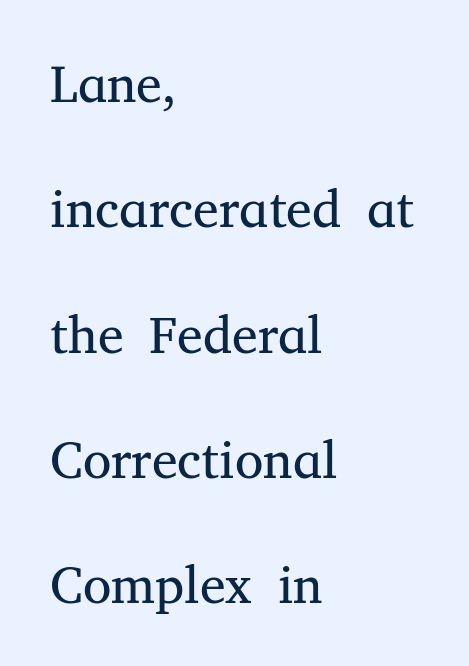
{"serif": "yes", "italic": "no", "bold": "no", "weight": "regular", "width": "normal", "stroke_contrast": "medium", "x_height": "medium", "monospaced": "no", "underline": "no", "align": "left", "line_spacing": "loose", "line_spacing_ratio": 2.41, "letter_spacing": "normal", "letter_spacing_em": 0.0, "glyph_px": 52}
